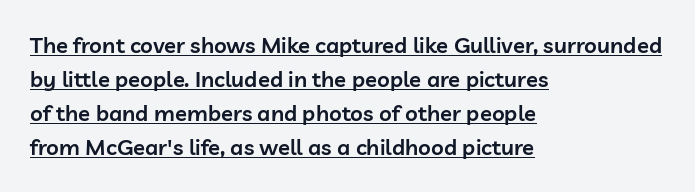
Q: Is the text bold? A: Semi-bold.
Q: Is the text italic (slanted)? A: No, it is upright.
Q: Is the text underlined? A: Yes.
Q: How is the paragraph aligned? A: Left-aligned.
Q: Is the spacing between letters normal or unusually wide? A: Normal.
Q: Is the spacing between lines tight, normal or loose? A: Normal.
